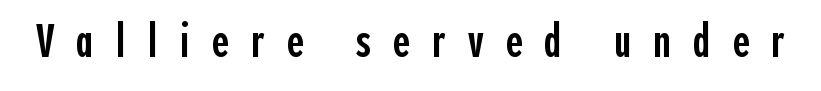
{"serif": "no", "italic": "no", "bold": "semi", "weight": "semibold", "width": "condensed", "x_height": "medium", "monospaced": "no", "underline": "no", "letter_spacing": "wide", "letter_spacing_em": 0.48, "glyph_px": 46}
